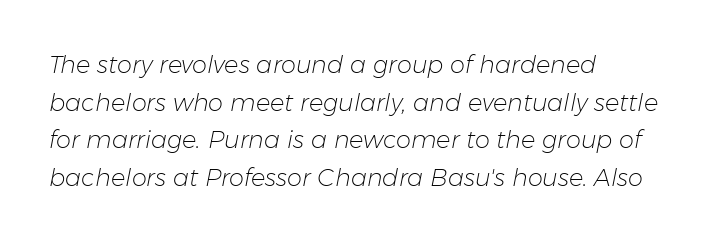
Q: Is the text bold? A: No.
Q: Is the text italic (slanted)? A: Yes, it leans right by about 11 degrees.
Q: Is the text underlined? A: No.
Q: How is the paragraph aligned? A: Left-aligned.
Q: Is the spacing between letters normal or unusually wide? A: Normal.
Q: Is the spacing between lines tight, normal or loose? A: Normal.
